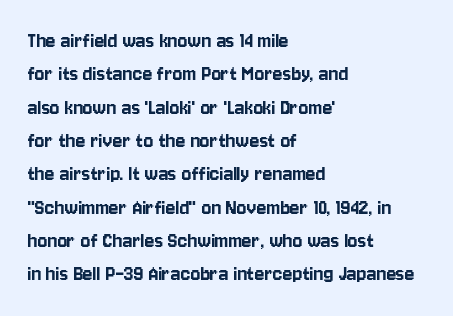
{"italic": "no", "underline": "no", "align": "left", "line_spacing": "normal", "line_spacing_ratio": 1.45, "letter_spacing": "normal", "letter_spacing_em": 0.0, "glyph_px": 23}
